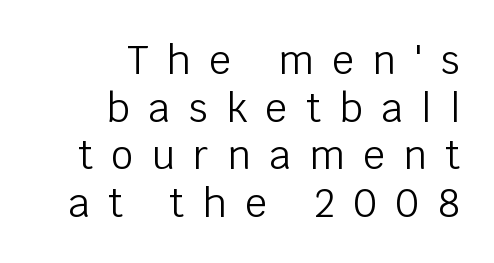
Q: Is the text bold? A: No.
Q: Is the text italic (slanted)? A: No, it is upright.
Q: Is the typeface a serif or a sans-serif typeface? A: Sans-serif.
Q: Is the text underlined? A: No.
Q: How is the paragraph aligned? A: Right-aligned.
Q: Is the spacing between letters normal or unusually wide? A: Unusually wide.
Q: Width (condensed, normal, or wide)? A: Normal.
Q: Stroke contrast? A: Low.
Q: x-height? A: Large.
Q: Monospaced? A: No.
